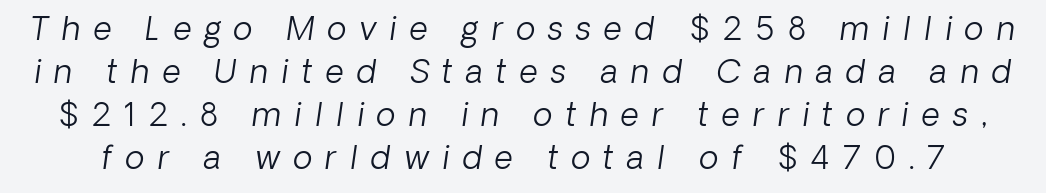
Q: Is the text bold? A: No.
Q: Is the text italic (slanted)? A: Yes, it leans right by about 8 degrees.
Q: Is the text underlined? A: No.
Q: Is the spacing between letters normal or unusually wide? A: Unusually wide.
Q: Is the spacing between lines tight, normal or loose? A: Normal.
Q: Width (condensed, normal, or wide)? A: Normal.
Q: Stroke contrast? A: Low.
Q: x-height? A: Medium.
Q: Monospaced? A: No.
